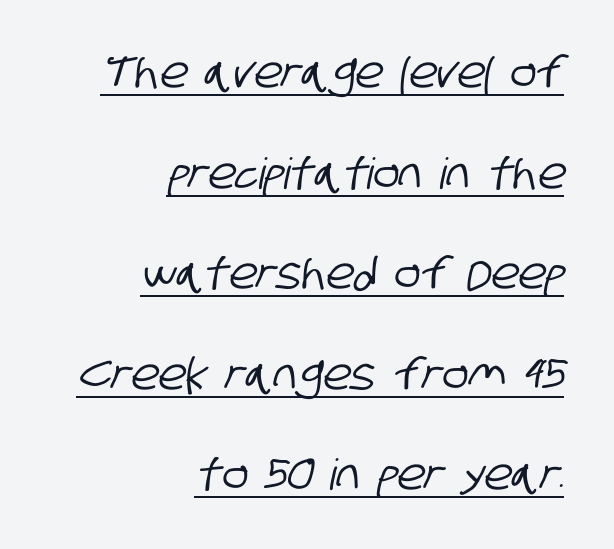
{"serif": "no", "width": "condensed", "stroke_contrast": "low", "x_height": "large", "monospaced": "no", "underline": "yes", "align": "right", "line_spacing": "loose", "line_spacing_ratio": 2.34, "letter_spacing": "normal", "letter_spacing_em": 0.0, "glyph_px": 43}
